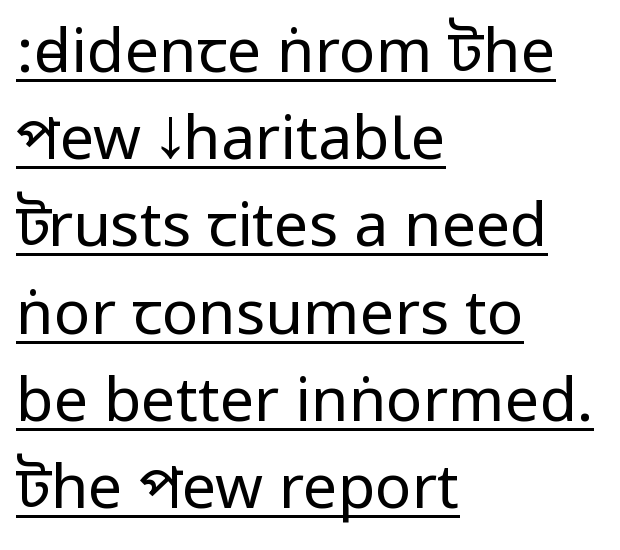
Vertical spacing — default. Notice how a bar underscores the lettering throughout. In terms of posture, this sample is upright. Unlike a traditional serif, this face leaves its strokes unadorned. The typeface has the unassuming heft of standard copy or less. Between one letter and the next there's only the usual sliver of space.
